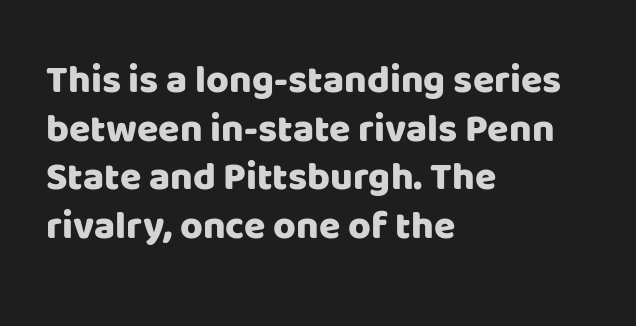
Q: Is the text italic (slanted)? A: No, it is upright.
Q: Is the typeface a serif or a sans-serif typeface? A: Sans-serif.
Q: Is the text underlined? A: No.
Q: How is the paragraph aligned? A: Left-aligned.
Q: Is the spacing between letters normal or unusually wide? A: Normal.
Q: Is the spacing between lines tight, normal or loose? A: Normal.
Q: Width (condensed, normal, or wide)? A: Normal.
Q: Stroke contrast? A: Low.
Q: x-height? A: Large.
Q: Monospaced? A: No.
